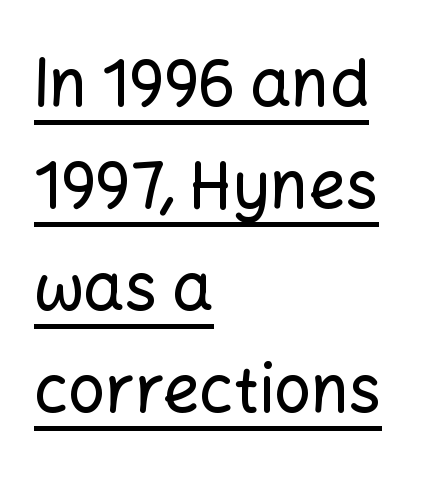
Descenders here cross a horizontal rule under the line. Between one letter and the next there's only the usual sliver of space. The letters stand upright; this is a roman face. Whoever set this chose a conventional vertical rhythm. The paragraph shown leans on its left margin.
